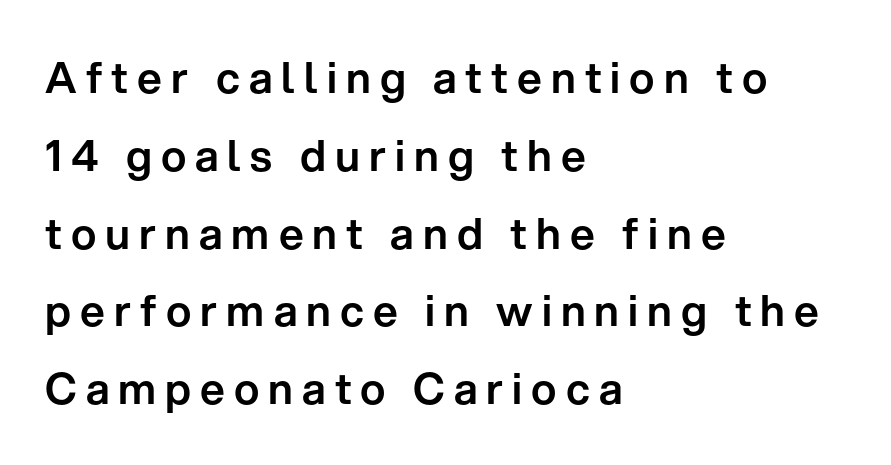
{"serif": "no", "italic": "no", "width": "normal", "stroke_contrast": "low", "x_height": "medium", "monospaced": "no", "underline": "no", "align": "left", "line_spacing_ratio": 1.81, "letter_spacing": "wide", "letter_spacing_em": 0.21, "glyph_px": 43}
